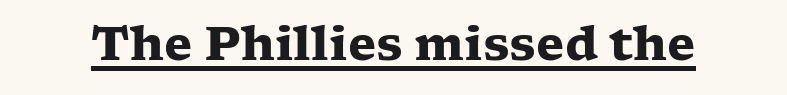
The letters sit at their default tracking, neither squeezed nor spread. Do the letters lean? They stand straight. Strong, thick strokes mark this as bold type. These lines are rendered in a variable-pitch font. Compared with undecorated copy, this sample adds a rule below the words. This is serif lettering, the kind often seen in printed books.
